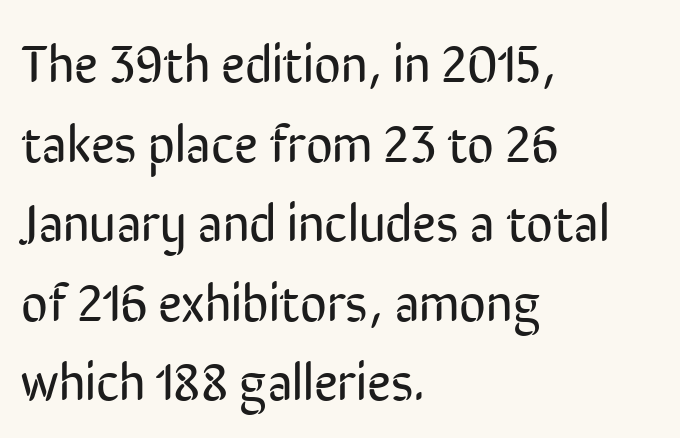
This is roman type, the default non-slanted kind. Bare-footed words on every line. Weight: not bold — regular or lighter. Varying glyph widths throughout — classic text-font behaviour. The text was rendered using a sans face with plain stroke endings. Each line starts at the same left margin while the right side varies.
